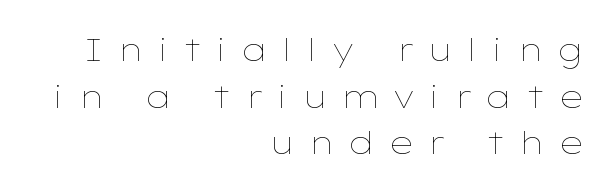
{"italic": "no", "bold": "no", "weight": "thin", "width": "wide", "stroke_contrast": "low", "x_height": "medium", "monospaced": "no", "underline": "no", "align": "right", "line_spacing": "normal", "line_spacing_ratio": 1.46, "letter_spacing": "wide", "letter_spacing_em": 0.41, "glyph_px": 32}
